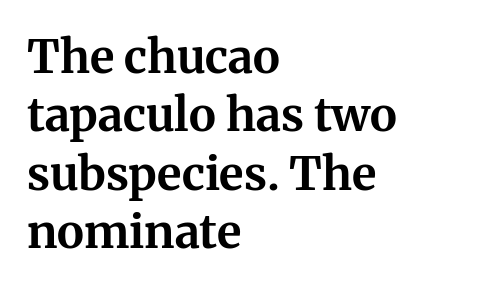
Think of a printed novel: that variable character pitch is what you see here. Little horizontal feet cap the strokes, marking this as serif type. The rendering uses a bold face; every stroke is thick and dark. The leading is moderate, giving the passage an even texture. The space directly below the letters is spotless. Does the lettering tilt? It doesn't — this is upright.
